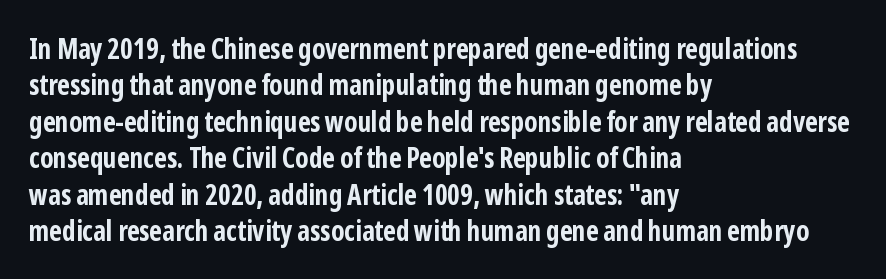
{"serif": "no", "italic": "no", "bold": "yes", "weight": "bold", "width": "condensed", "stroke_contrast": "low", "x_height": "medium", "monospaced": "no", "underline": "no", "align": "left", "line_spacing": "normal", "line_spacing_ratio": 1.3, "letter_spacing": "normal", "letter_spacing_em": 0.0, "glyph_px": 28}
